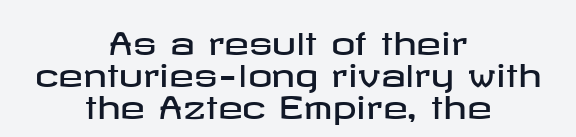
Q: Is the text italic (slanted)? A: No, it is upright.
Q: Is the typeface a serif or a sans-serif typeface? A: Sans-serif.
Q: Is the text underlined? A: No.
Q: How is the paragraph aligned? A: Centered.
Q: Is the spacing between letters normal or unusually wide? A: Normal.
Q: Is the spacing between lines tight, normal or loose? A: Tight.
Q: Width (condensed, normal, or wide)? A: Wide.
Q: Stroke contrast? A: Low.
Q: x-height? A: Medium.
